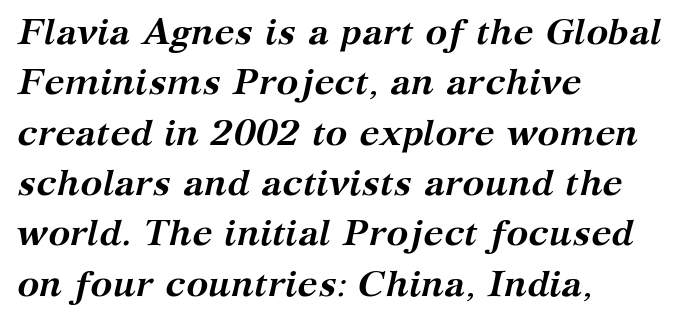
Layout note: lines flush left. The typesetting leans heavy: a genuine bold. If you drew a line through each stem, it would be angled. Yep, those are serifs on the letters. Words appear dense and cohesive because spacing is normal. The space directly below the letters is spotless.
